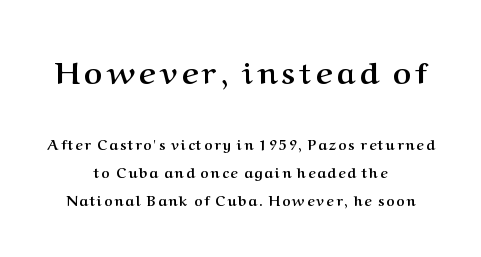
The type sits square on the baseline with zero lean. Examine the stroke ends and you'll spot serifs. The earlier block is typeset at a bigger size than the later block. Typesetter's note: full bold, strokes at maximum text heaviness. How would I describe the line gaps? Wide and relaxed.
